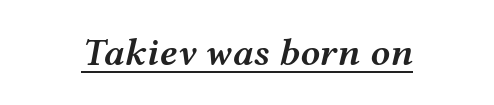
Q: Is the text bold? A: Semi-bold.
Q: Is the text italic (slanted)? A: Yes, it leans right by about 12 degrees.
Q: Is the text underlined? A: Yes.
Q: Is the spacing between letters normal or unusually wide? A: Normal.
Q: Width (condensed, normal, or wide)? A: Wide.
Q: Stroke contrast? A: Medium.
Q: x-height? A: Medium.
Q: Monospaced? A: No.
